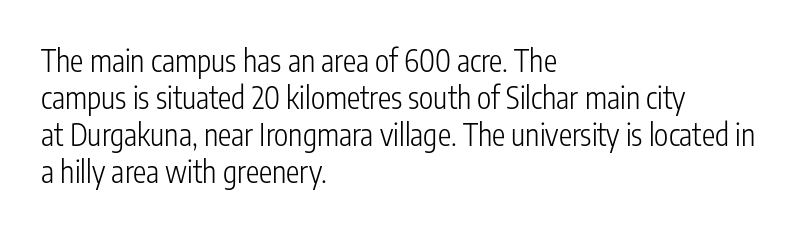
Reading down the block, your eye returns to a fixed left position each line. The font family rendered here belongs to the sans-serif group. Designer's note — italics off, roman on. Tracking here is standard; glyphs follow each other at the usual distance.
